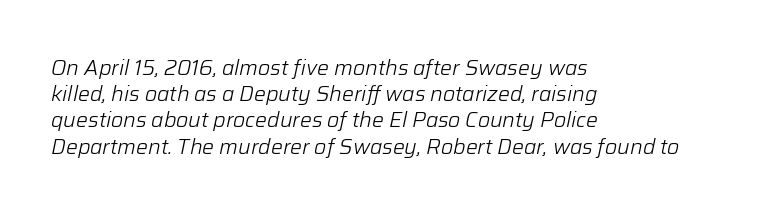
The image shows 21 px text type, italic (leaning right); set left-aligned, normal line spacing (1.25x), normal letter spacing, not underlined.
